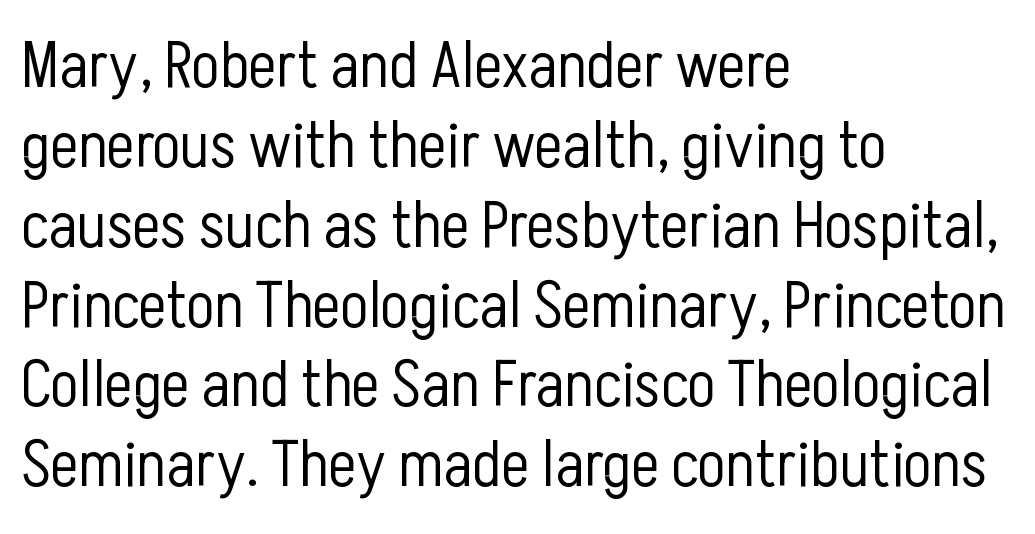
Nothing unusual about the tracking: characters are spaced as the font intends. A typesetter would label this face a sans. Varying glyph widths throughout — classic text-font behaviour. The text block is weighted toward the left margin, trailing off unevenly rightward. Plain, unruled lines of type. Nothing heavy about these letters — not bold at all.
